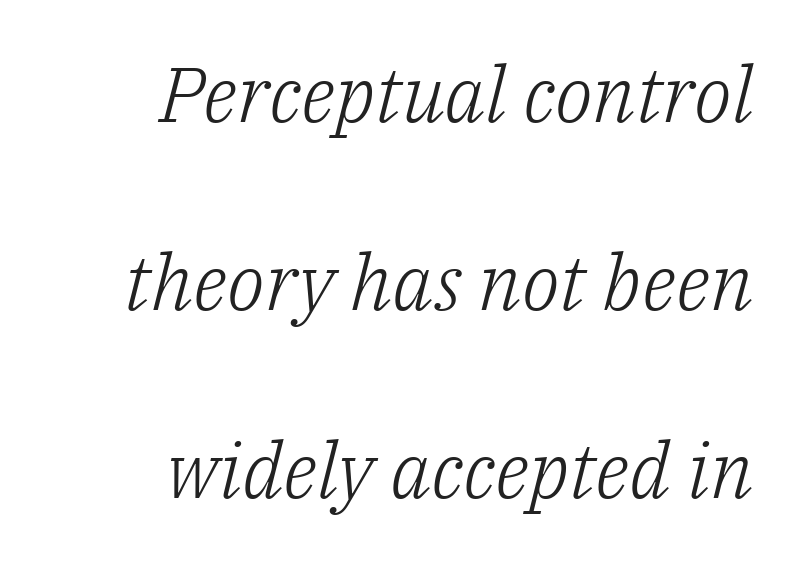
Q: Is the text bold? A: No.
Q: Is the text italic (slanted)? A: Yes, it leans right by about 14 degrees.
Q: Is the typeface a serif or a sans-serif typeface? A: Serif.
Q: Is the text underlined? A: No.
Q: How is the paragraph aligned? A: Right-aligned.
Q: Is the spacing between letters normal or unusually wide? A: Normal.
Q: Is the spacing between lines tight, normal or loose? A: Loose.
Q: Width (condensed, normal, or wide)? A: Normal.
Q: Stroke contrast? A: Low.
Q: x-height? A: Medium.
Q: Monospaced? A: No.
